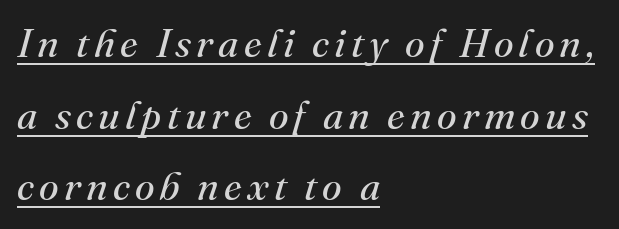
{"serif": "yes", "italic": "yes", "lean": "right", "slant_degrees": 16, "bold": "no", "weight": "regular", "width": "normal", "stroke_contrast": "medium", "x_height": "small", "monospaced": "no", "underline": "yes", "align": "left", "line_spacing_ratio": 1.79, "glyph_px": 40}
